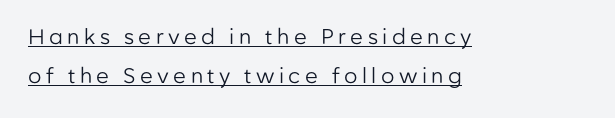
{"italic": "no", "bold": "no", "underline": "yes", "align": "left", "line_spacing_ratio": 1.86, "letter_spacing": "wide", "letter_spacing_em": 0.21, "glyph_px": 21}
